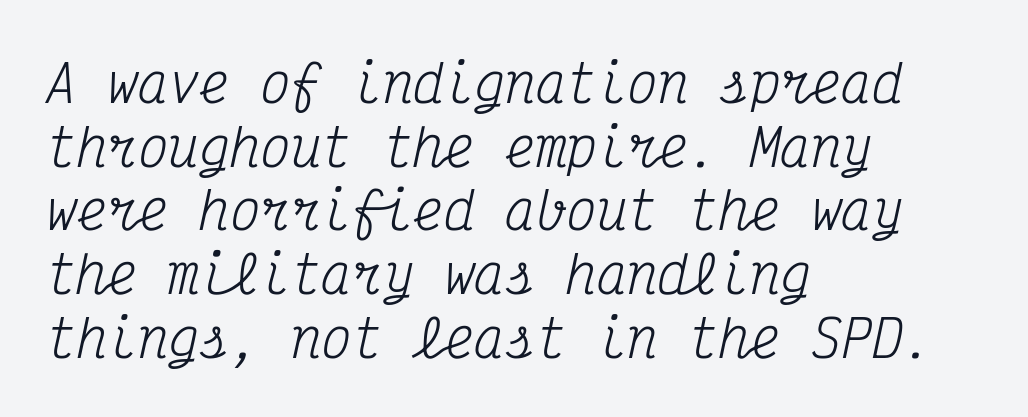
{"serif": "yes", "italic": "yes", "lean": "right", "slant_degrees": 12, "bold": "no", "weight": "regular", "width": "condensed", "stroke_contrast": "medium", "x_height": "medium", "monospaced": "yes", "underline": "no", "align": "left", "line_spacing": "normal", "line_spacing_ratio": 1.25, "letter_spacing": "normal", "letter_spacing_em": 0.0, "glyph_px": 51}
